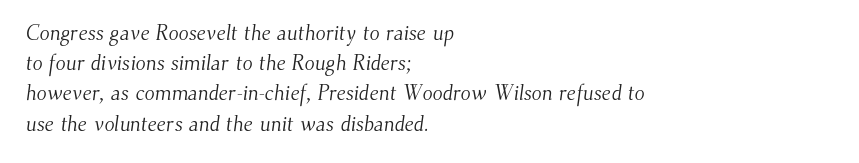
{"bold": "no", "underline": "no", "align": "left", "line_spacing": "normal", "line_spacing_ratio": 1.44, "letter_spacing": "normal", "letter_spacing_em": 0.0, "glyph_px": 21}
